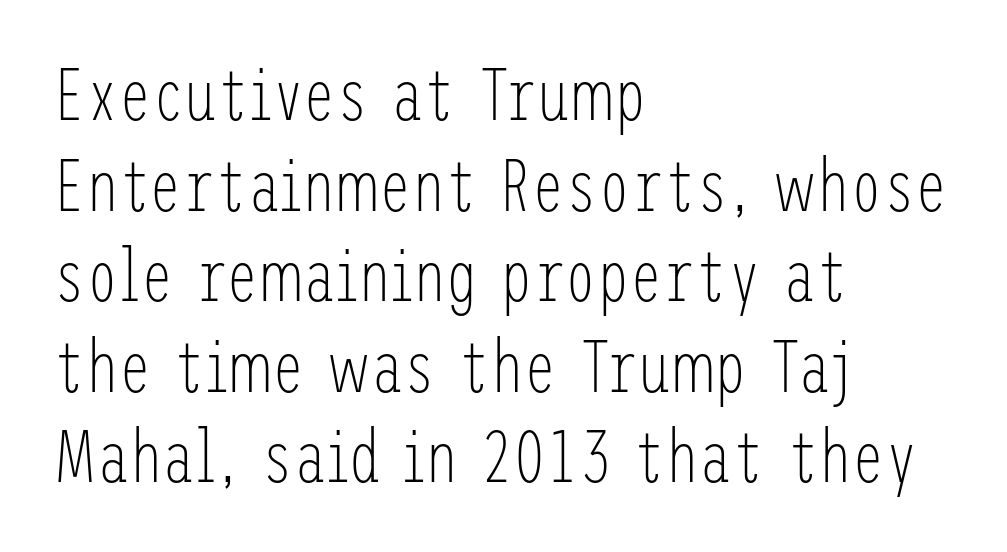
Weight class: somewhere from thin through regular. Type without underlining. This is roman type, the default non-slanted kind. Horizontal alignment here is leftward, the default for most running prose.
